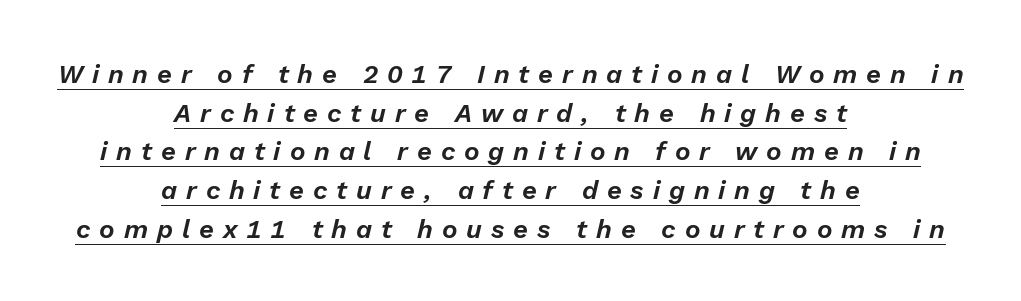
The passage is arranged like a title page — every line centered. The axis of the letterforms is tilted away from vertical. Line spacing here is normal. Tracking here is generous; glyphs stand well apart from one another. Notice how a bar underscores the lettering throughout.
